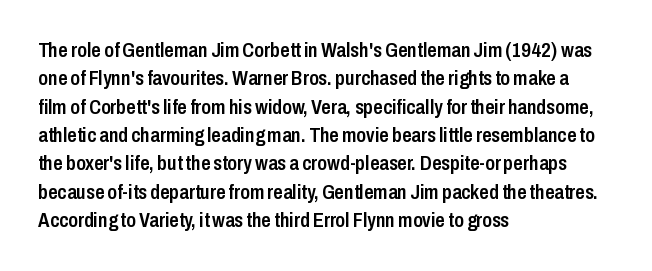
The lines are quadded left. Quick note: not italic, upright. Heft: intermediate — a semibold. Letter spacing: default. Each row of text sits above clean, open space.
